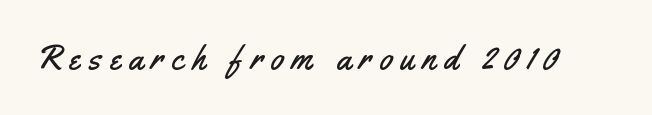
The rendering uses natural spacing where letterforms have individual widths. The tracking jumps out immediately: characters are airy and widely separated. Type style note: lacks serifs.
